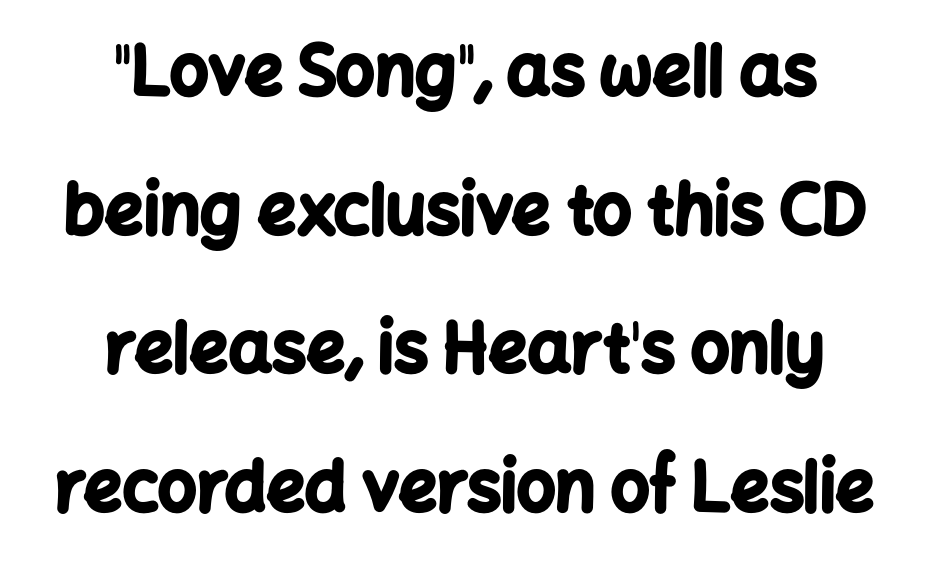
Each new line begins a long way beneath the previous one. The type is set solid horizontally, with unmodified tracking. Note the varied advance widths — an 'i' is clearly narrower than an 'm'. The typesetter chose a symmetrical, centered arrangement here. Has an underline been added? It has not. The passage shown is emphatically bold.
